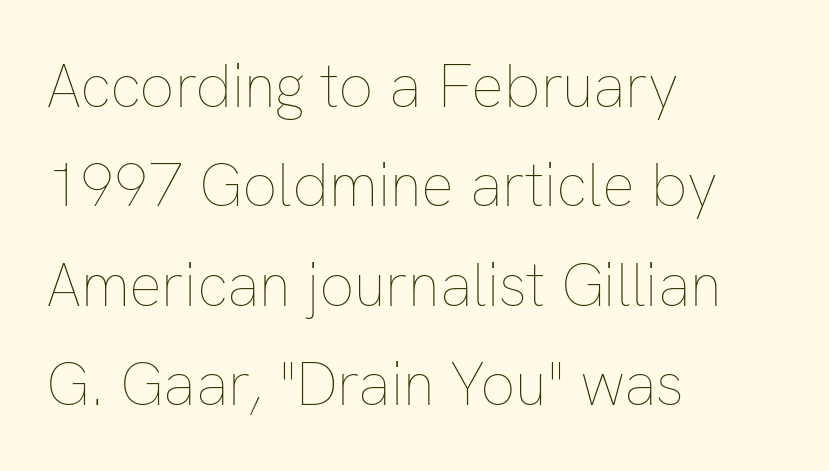
{"italic": "no", "bold": "no", "weight": "thin", "width": "normal", "stroke_contrast": "low", "x_height": "medium", "monospaced": "no", "underline": "no", "align": "left", "line_spacing": "normal", "line_spacing_ratio": 1.63, "letter_spacing": "normal", "letter_spacing_em": 0.0, "glyph_px": 61}
